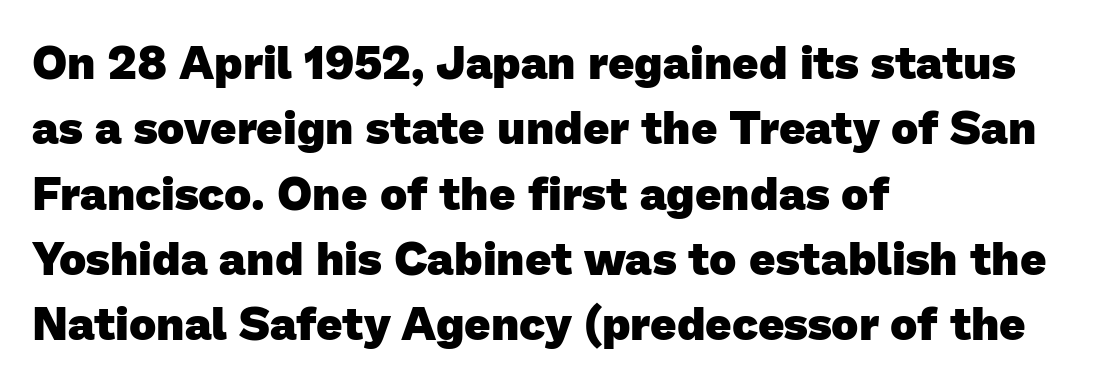
The designer went with a sans here, leaving each stem footless. The designer left line spacing at the default. Typeset ragged right — the left edge is the straight one. The letters sit at their default tracking, neither squeezed nor spread. Note the varied advance widths — an 'i' is clearly narrower than an 'm'. The letters are bold, with thick, heavy strokes.
